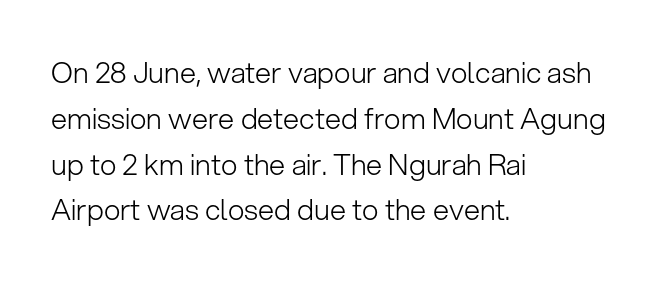
{"serif": "no", "italic": "no", "bold": "no", "weight": "light", "width": "normal", "stroke_contrast": "low", "x_height": "medium", "monospaced": "no", "underline": "no", "align": "left", "line_spacing": "normal", "line_spacing_ratio": 1.58, "letter_spacing": "normal", "letter_spacing_em": 0.0, "glyph_px": 29}
